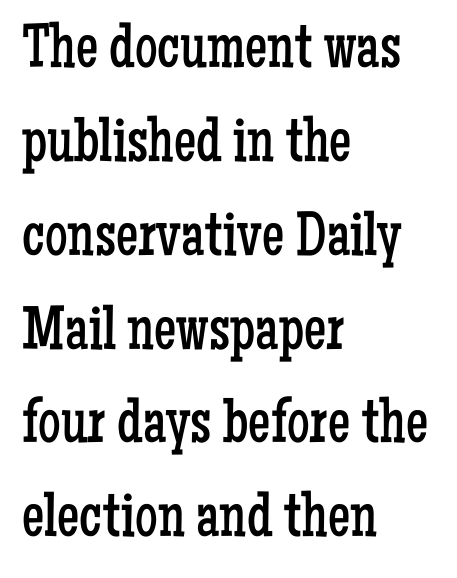
Clear beneath every line of the passage. The paragraph has a hard left edge and a soft right edge. Caption: standard tracking, unaltered. Ascenders rise straight up at ninety degrees.
